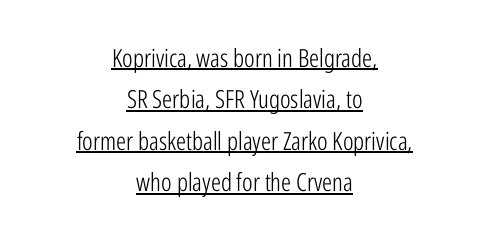
Q: Is the text bold? A: No.
Q: Is the text italic (slanted)? A: No, it is upright.
Q: Is the text underlined? A: Yes.
Q: How is the paragraph aligned? A: Centered.
Q: Is the spacing between letters normal or unusually wide? A: Normal.
Q: Is the spacing between lines tight, normal or loose? A: Normal.
